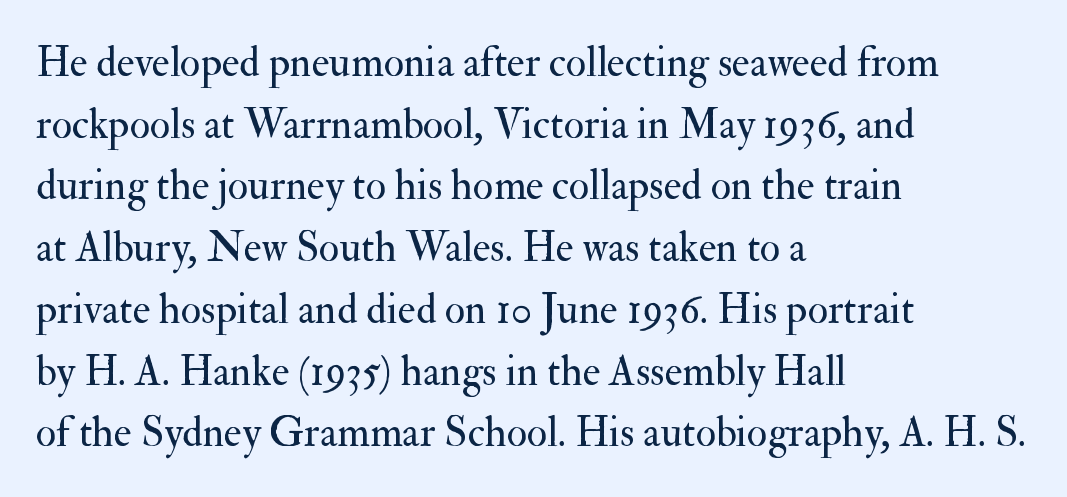
These lines keep a tight, regular rhythm from letter to letter. Posture: upright roman. Here the designer chose a conventional face with non-uniform glyph widths. Letters rest on an invisible, unmarked baseline. Interline gaps are of average width in this sample. The typeface chosen for these lines features serifs.
